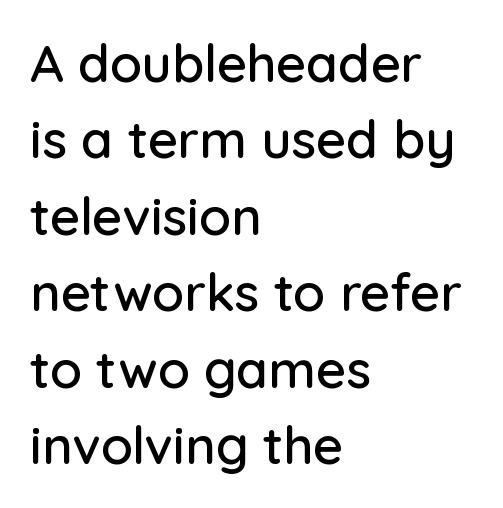
Q: Is the text italic (slanted)? A: No, it is upright.
Q: Is the typeface a serif or a sans-serif typeface? A: Sans-serif.
Q: Is the text underlined? A: No.
Q: How is the paragraph aligned? A: Left-aligned.
Q: Is the spacing between letters normal or unusually wide? A: Normal.
Q: Is the spacing between lines tight, normal or loose? A: Normal.
Q: Width (condensed, normal, or wide)? A: Normal.
Q: Stroke contrast? A: Low.
Q: x-height? A: Medium.
Q: Monospaced? A: No.
